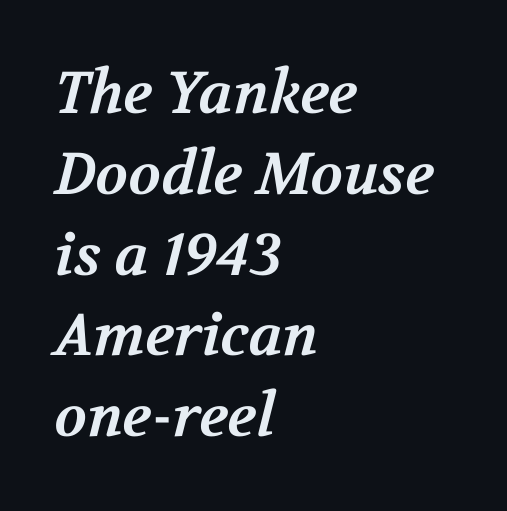
The face used here is proportionally spaced, like ordinary book or web type. No word sits above an underline. There is no visible air inserted between adjacent glyphs. Regarding serifs, this sample has them. Reading down the column, the eye jumps a familiar distance to each next line. The font is running at its bold setting.
